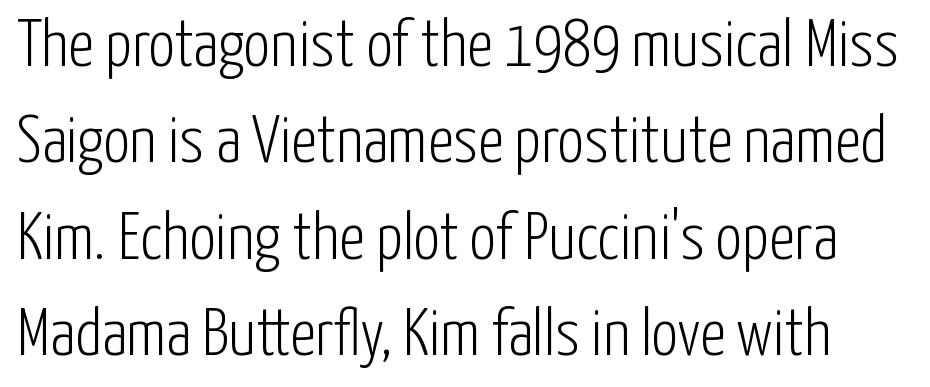
Q: Is the text bold? A: No.
Q: Is the text italic (slanted)? A: No, it is upright.
Q: Is the typeface a serif or a sans-serif typeface? A: Sans-serif.
Q: Is the text underlined? A: No.
Q: Is the spacing between letters normal or unusually wide? A: Normal.
Q: Is the spacing between lines tight, normal or loose? A: Normal.
Q: Width (condensed, normal, or wide)? A: Condensed.
Q: Stroke contrast? A: Low.
Q: x-height? A: Medium.
Q: Monospaced? A: No.
